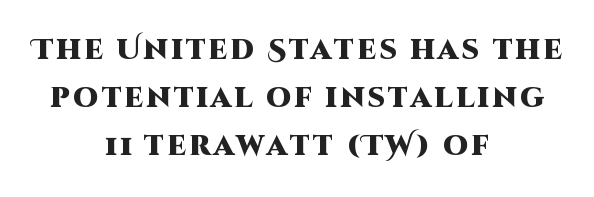
Q: Is the text bold? A: Yes.
Q: Is the text italic (slanted)? A: No, it is upright.
Q: Is the typeface a serif or a sans-serif typeface? A: Sans-serif.
Q: Is the text underlined? A: No.
Q: How is the paragraph aligned? A: Centered.
Q: Width (condensed, normal, or wide)? A: Normal.
Q: Stroke contrast? A: High.
Q: x-height? A: Large.
Q: Monospaced? A: No.
